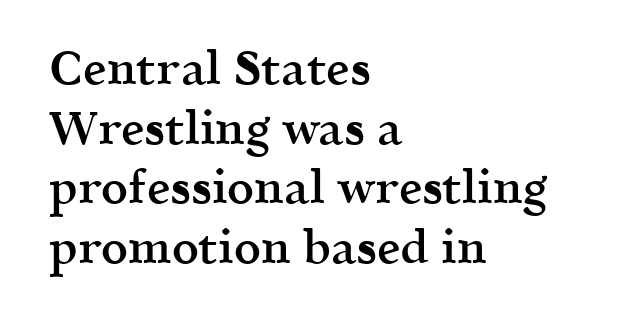
Students, note that the glyphs here touch the page at normal intervals. Type style note: has serifs. Each row of text sits above clean, open space. The designer left line spacing at the default. The glyphs have the mass of a demibold cut, below bold. Ascenders rise straight up at ninety degrees.
